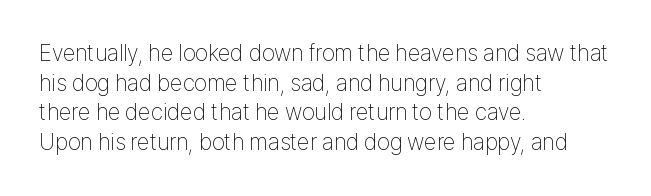
The image shows 23 px text type, upright; set left-aligned, normal line spacing (1.29x), normal letter spacing, not underlined.
